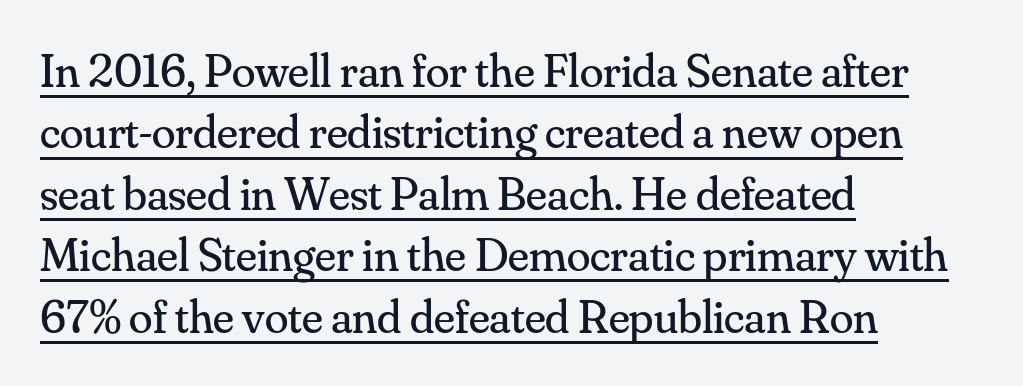
{"serif": "yes", "italic": "no", "bold": "no", "weight": "regular", "width": "normal", "stroke_contrast": "medium", "x_height": "small", "monospaced": "no", "underline": "yes", "align": "left", "line_spacing": "normal", "line_spacing_ratio": 1.28, "letter_spacing": "normal", "letter_spacing_em": 0.0, "glyph_px": 48}
